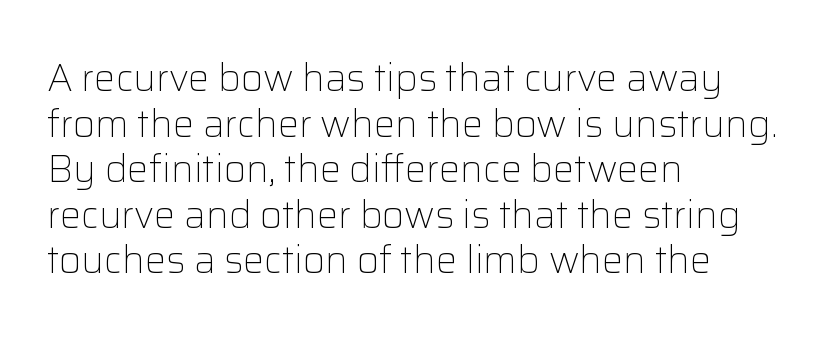
The image shows 38 px light sans-serif type, upright; set left-aligned, line spacing 1.2x, normal letter spacing, not underlined; low stroke contrast and a medium x-height.
